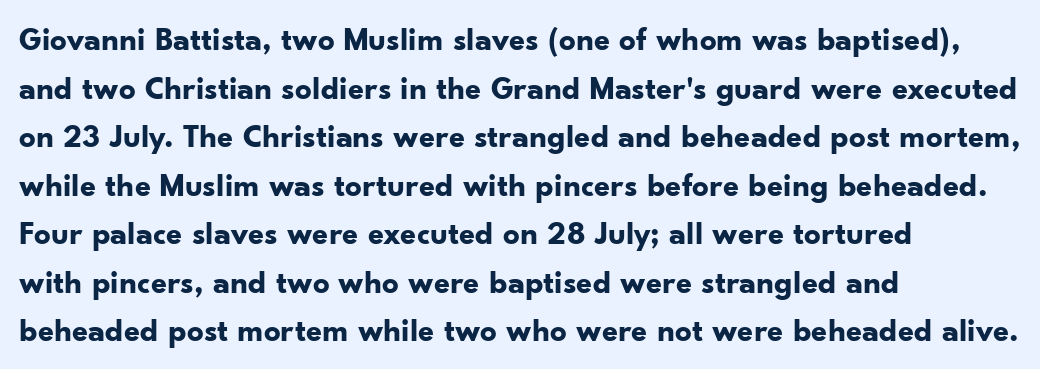
Q: Is the text bold? A: Yes.
Q: Is the text italic (slanted)? A: No, it is upright.
Q: Is the typeface a serif or a sans-serif typeface? A: Sans-serif.
Q: Is the text underlined? A: No.
Q: How is the paragraph aligned? A: Left-aligned.
Q: Is the spacing between letters normal or unusually wide? A: Normal.
Q: Is the spacing between lines tight, normal or loose? A: Normal.
Q: Width (condensed, normal, or wide)? A: Normal.
Q: Stroke contrast? A: Low.
Q: x-height? A: Small.
Q: Monospaced? A: No.
